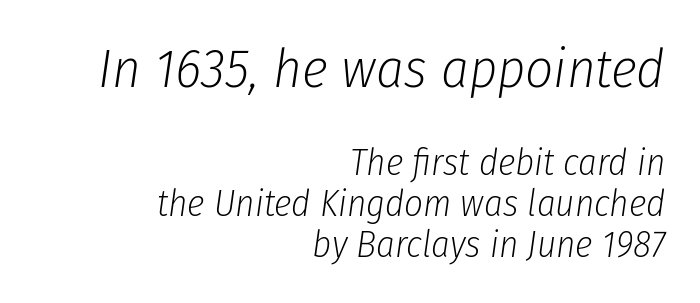
The image shows 55 px light, condensed type, italic (leaning right); set right-aligned, tight line spacing (1.11x), normal letter spacing, not underlined; the first (top) block is 1.49x larger; low stroke contrast and a medium x-height.
